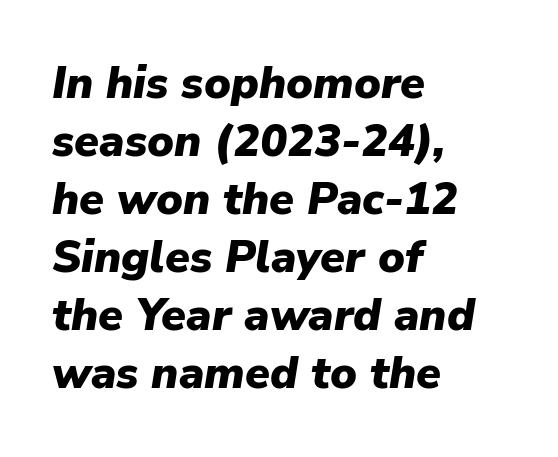
{"italic": "yes", "lean": "right", "slant_degrees": 9, "bold": "yes", "weight": "heavy", "width": "normal", "stroke_contrast": "low", "x_height": "medium", "monospaced": "no", "underline": "no", "align": "left", "line_spacing": "normal", "line_spacing_ratio": 1.29, "letter_spacing": "normal", "letter_spacing_em": 0.0, "glyph_px": 45}
